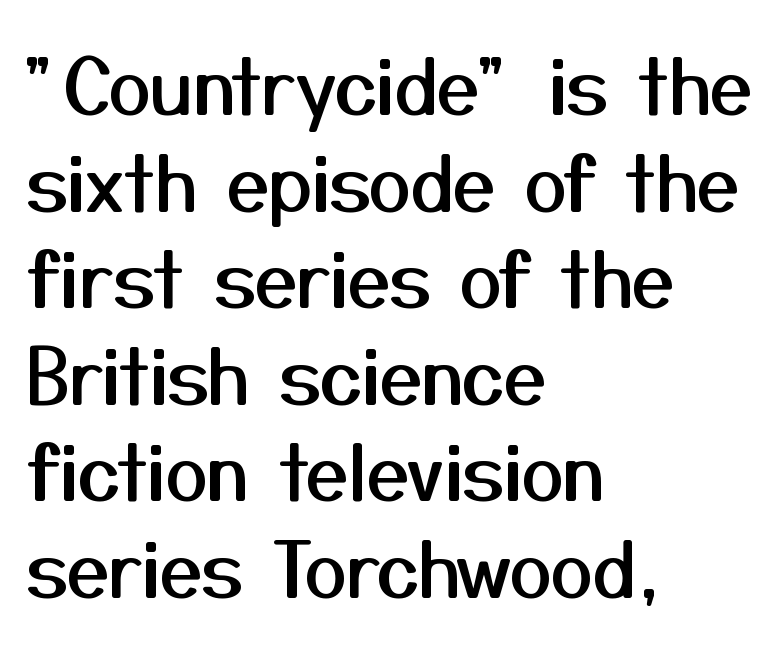
Q: Is the text italic (slanted)? A: No, it is upright.
Q: Is the typeface a serif or a sans-serif typeface? A: Sans-serif.
Q: Is the text underlined? A: No.
Q: How is the paragraph aligned? A: Left-aligned.
Q: Is the spacing between letters normal or unusually wide? A: Normal.
Q: Is the spacing between lines tight, normal or loose? A: Normal.
Q: Width (condensed, normal, or wide)? A: Normal.
Q: Stroke contrast? A: Medium.
Q: x-height? A: Medium.
Q: Monospaced? A: No.
